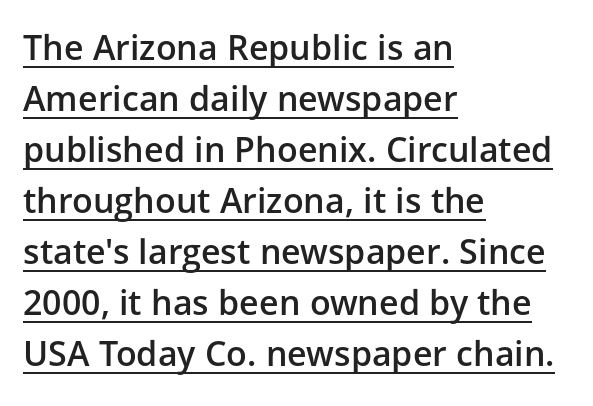
The image shows 34 px semibold sans-serif type, upright; set left-aligned, normal line spacing (1.5x), normal letter spacing, underlined; low stroke contrast and a medium x-height.
